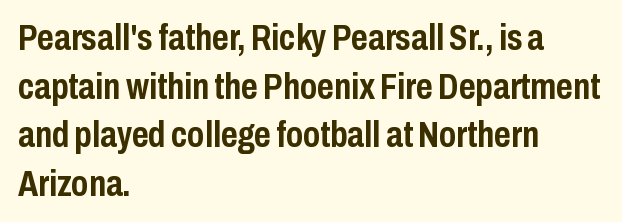
{"serif": "no", "italic": "no", "bold": "yes", "weight": "semibold", "width": "condensed", "stroke_contrast": "low", "x_height": "medium", "monospaced": "no", "underline": "no", "align": "left", "line_spacing": "normal", "line_spacing_ratio": 1.35, "letter_spacing": "normal", "letter_spacing_em": 0.0, "glyph_px": 36}
